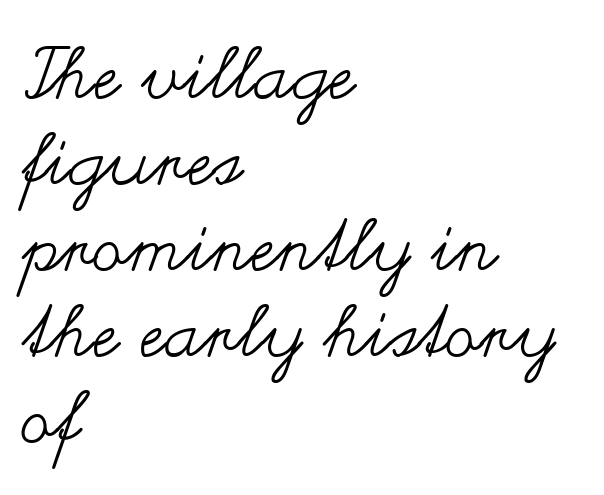
The image shows 71 px regular-weight, wide type; set left-aligned, line spacing 1.21x, normal letter spacing, not underlined; medium stroke contrast and a small x-height.
